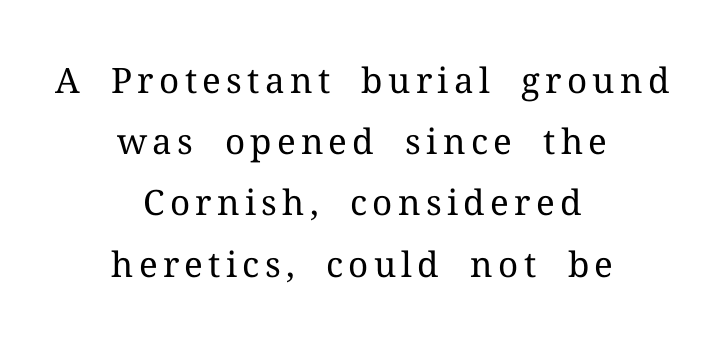
{"serif": "yes", "italic": "no", "bold": "no", "weight": "regular", "width": "normal", "stroke_contrast": "medium", "x_height": "medium", "monospaced": "no", "underline": "no", "align": "center", "line_spacing_ratio": 1.75, "glyph_px": 35}
